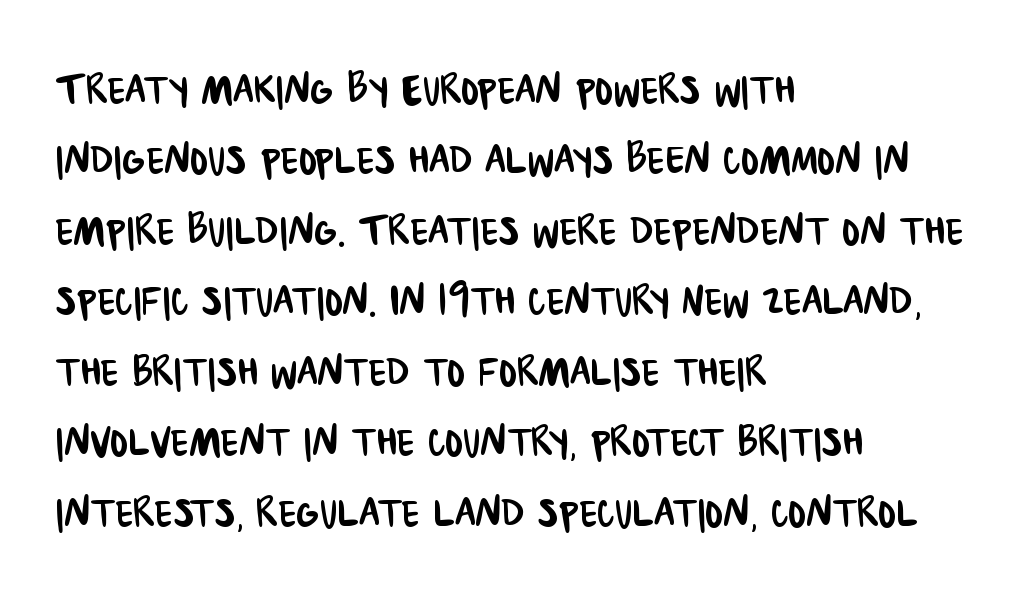
The image shows 53 px condensed sans-serif type; set left-aligned, normal line spacing (1.33x), normal letter spacing, not underlined; low stroke contrast and a large x-height.
